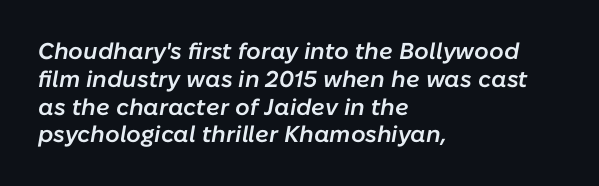
All the whitespace from short lines collects on the right. The string is rendered with underlining switched off. This sample uses plain, unmodified letter spacing. Semibold letterforms, between regular and bold.
